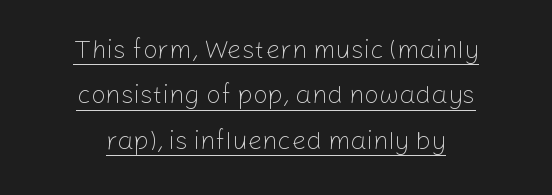
{"italic": "no", "bold": "no", "underline": "yes", "align": "center", "line_spacing_ratio": 1.75, "letter_spacing": "normal", "letter_spacing_em": 0.0, "glyph_px": 26}
